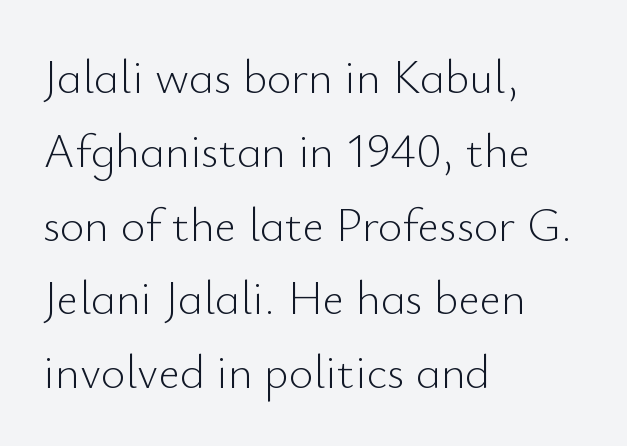
Q: Is the text bold? A: No.
Q: Is the text italic (slanted)? A: No, it is upright.
Q: Is the typeface a serif or a sans-serif typeface? A: Sans-serif.
Q: Is the text underlined? A: No.
Q: How is the paragraph aligned? A: Left-aligned.
Q: Is the spacing between letters normal or unusually wide? A: Normal.
Q: Is the spacing between lines tight, normal or loose? A: Normal.
Q: Width (condensed, normal, or wide)? A: Normal.
Q: Stroke contrast? A: Low.
Q: x-height? A: Small.
Q: Monospaced? A: No.
